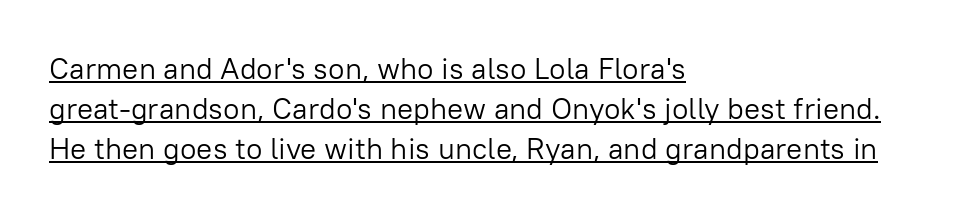
Quick note: not italic, upright. Weight: in the light-to-regular range. In terms of leading, this rendering sits right in the middle. The horizontal fit of the characters is conventional and even. Compared with a centered layout, this one pins lines to the left instead. These lines are rendered in a variable-pitch font.
